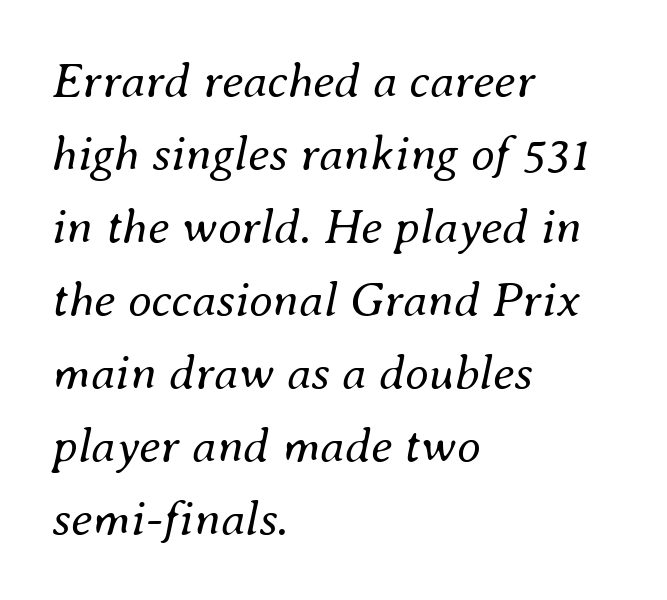
The passage shown is typed in a proportional face where columns would drift. The vertical gap from one line to the next is medium. The foot of each line stays bare and open. The text block is weighted toward the left margin, trailing off unevenly rightward. The passage shown has conventional tracking throughout. The text carries the slant typical of an italic or oblique font.
